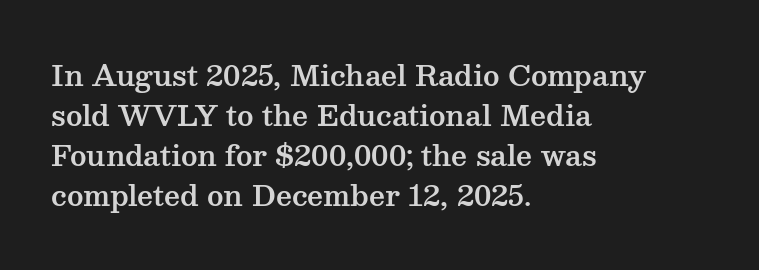
{"serif": "yes", "italic": "no", "width": "wide", "stroke_contrast": "medium", "x_height": "medium", "monospaced": "no", "underline": "no", "align": "left", "line_spacing": "normal", "line_spacing_ratio": 1.43, "letter_spacing": "normal", "letter_spacing_em": 0.0, "glyph_px": 28}
